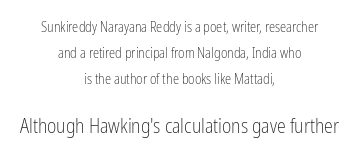
{"italic": "no", "bold": "no", "underline": "no", "align": "center", "line_spacing_ratio": 1.86, "letter_spacing": "normal", "letter_spacing_em": 0.0, "larger_block": "second", "size_ratio": 1.43, "glyph_px": 20}
